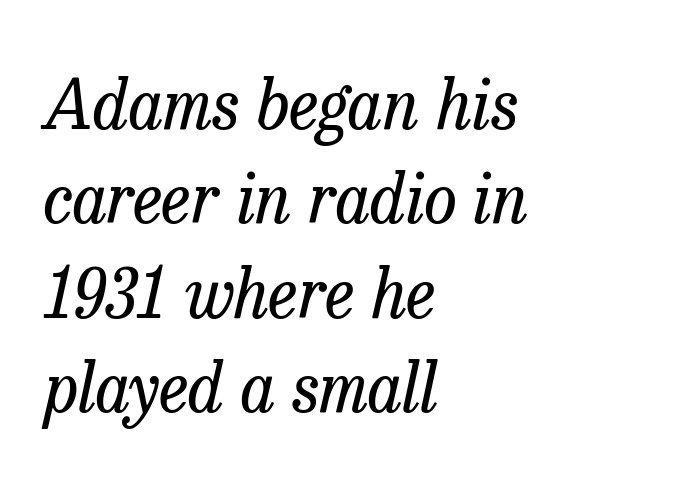
Q: Is the text bold? A: No.
Q: Is the text italic (slanted)? A: Yes, it leans right by about 13 degrees.
Q: Is the typeface a serif or a sans-serif typeface? A: Serif.
Q: Is the text underlined? A: No.
Q: How is the paragraph aligned? A: Left-aligned.
Q: Is the spacing between letters normal or unusually wide? A: Normal.
Q: Is the spacing between lines tight, normal or loose? A: Normal.
Q: Width (condensed, normal, or wide)? A: Normal.
Q: Stroke contrast? A: Low.
Q: x-height? A: Medium.
Q: Monospaced? A: No.
